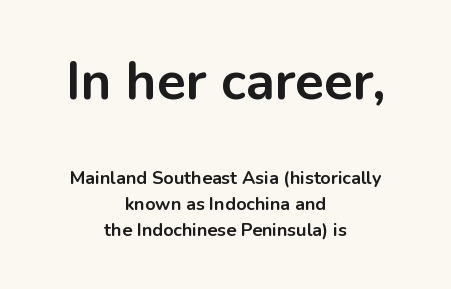
Q: Is the text bold? A: Yes.
Q: Is the text italic (slanted)? A: No, it is upright.
Q: Is the typeface a serif or a sans-serif typeface? A: Sans-serif.
Q: Is the text underlined? A: No.
Q: How is the paragraph aligned? A: Centered.
Q: Is the spacing between letters normal or unusually wide? A: Normal.
Q: Is the spacing between lines tight, normal or loose? A: Normal.
Q: Which block of text is set in a larger size, the first (top) or the second (bottom)? A: The first (top) one.
Q: Width (condensed, normal, or wide)? A: Normal.
Q: Stroke contrast? A: Low.
Q: x-height? A: Medium.
Q: Monospaced? A: No.
